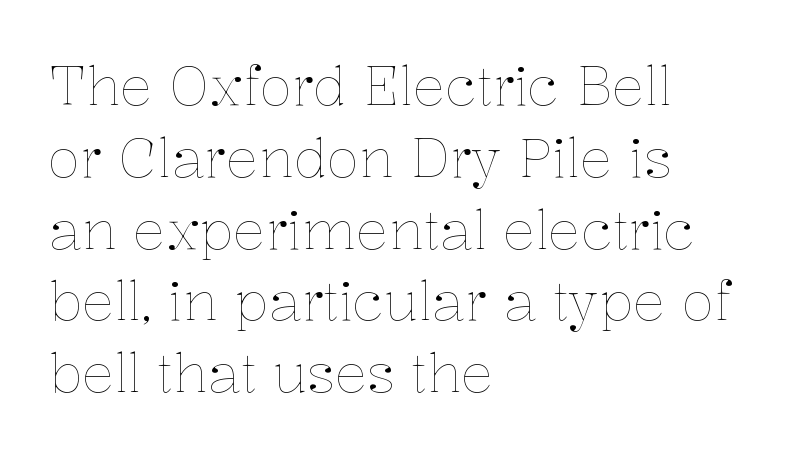
Descenders are the only things crossing below the line. The passage shown is typed in a proportional face where columns would drift. Casual observation: everything's shoved over to the left. Vertical strokes here are truly vertical. No extra ink here — the face is not bold.
